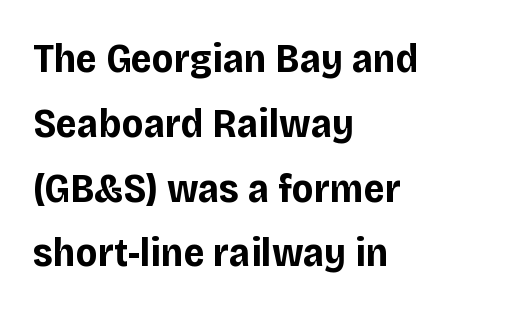
The image shows 41 px bold sans-serif type, upright; set left-aligned, normal line spacing (1.58x), normal letter spacing, not underlined; low stroke contrast and a large x-height.
